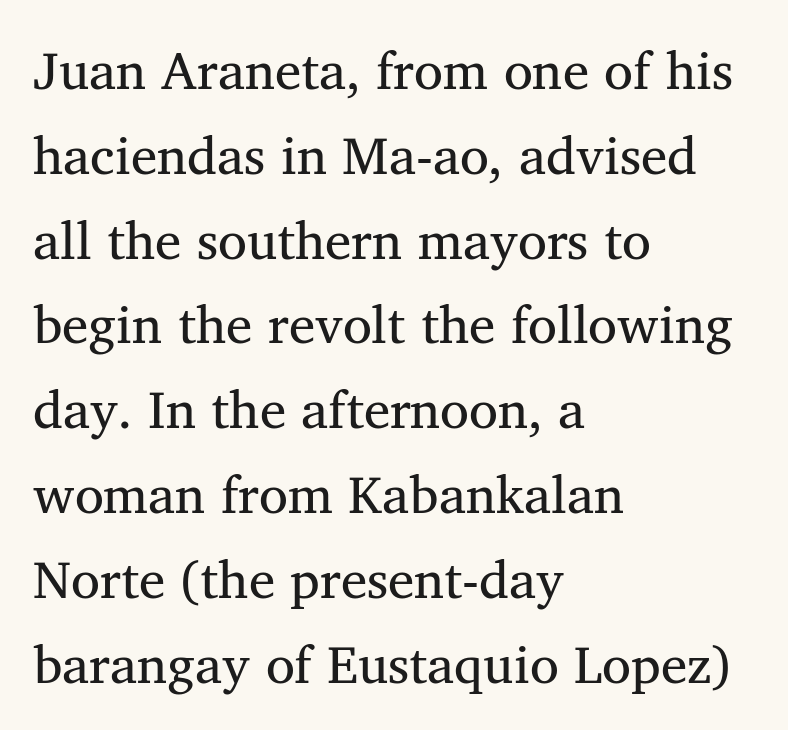
{"serif": "yes", "italic": "no", "width": "normal", "stroke_contrast": "medium", "x_height": "medium", "monospaced": "no", "underline": "no", "align": "left", "line_spacing": "normal", "line_spacing_ratio": 1.6, "letter_spacing": "normal", "letter_spacing_em": 0.0, "glyph_px": 53}
